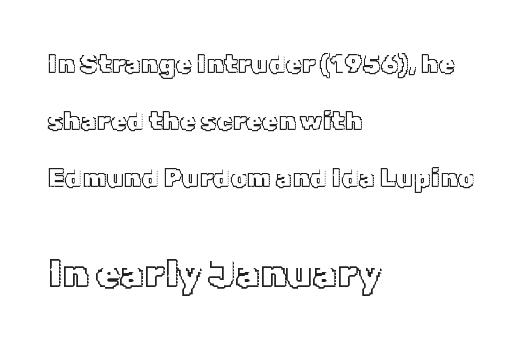
These lines stack with their left ends in a neat column. The rendering uses natural spacing where letterforms have individual widths. These lines stand farther apart than default settings would place them. Letter spacing: default.
